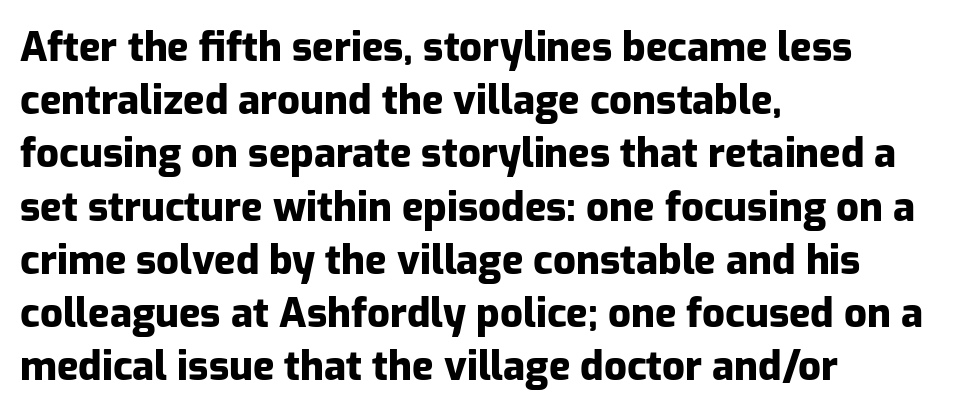
Q: Is the text bold? A: Yes.
Q: Is the text italic (slanted)? A: No, it is upright.
Q: Is the typeface a serif or a sans-serif typeface? A: Sans-serif.
Q: Is the text underlined? A: No.
Q: How is the paragraph aligned? A: Left-aligned.
Q: Is the spacing between letters normal or unusually wide? A: Normal.
Q: Is the spacing between lines tight, normal or loose? A: Normal.
Q: Width (condensed, normal, or wide)? A: Normal.
Q: Stroke contrast? A: Low.
Q: x-height? A: Medium.
Q: Monospaced? A: No.
